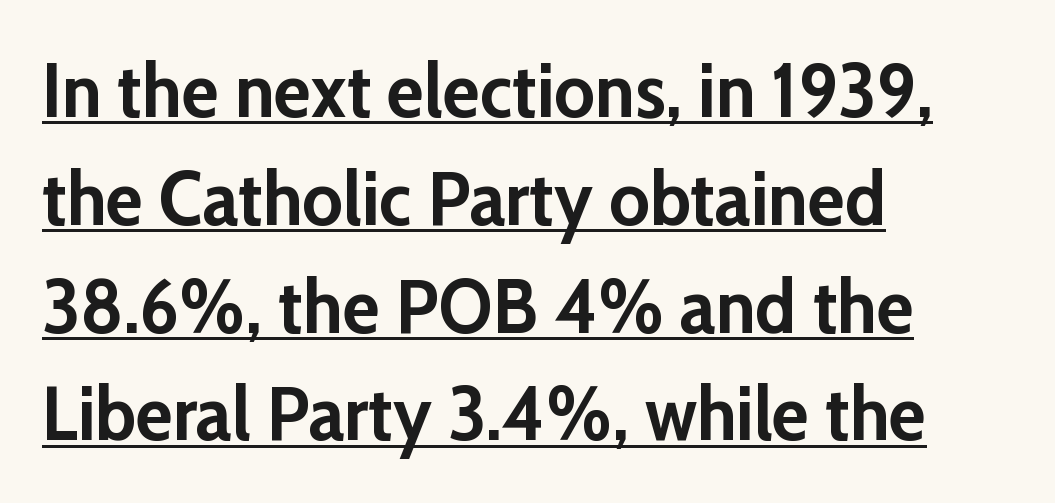
{"serif": "no", "italic": "no", "bold": "yes", "weight": "semibold", "width": "normal", "stroke_contrast": "low", "x_height": "medium", "monospaced": "no", "underline": "yes", "align": "left", "line_spacing": "normal", "line_spacing_ratio": 1.4, "letter_spacing": "normal", "letter_spacing_em": 0.0, "glyph_px": 77}
